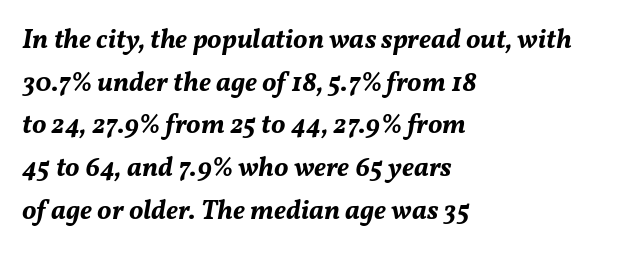
Q: Is the text bold? A: Yes.
Q: Is the text italic (slanted)? A: Yes, it leans right by about 11 degrees.
Q: Is the text underlined? A: No.
Q: How is the paragraph aligned? A: Left-aligned.
Q: Is the spacing between letters normal or unusually wide? A: Normal.
Q: Is the spacing between lines tight, normal or loose? A: Normal.
